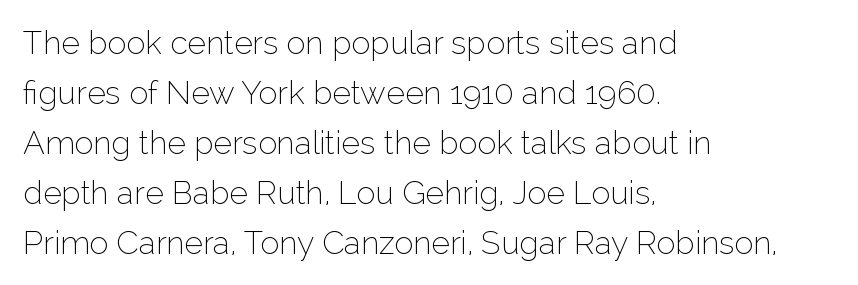
{"serif": "no", "italic": "no", "bold": "no", "weight": "thin", "width": "normal", "stroke_contrast": "low", "x_height": "medium", "monospaced": "no", "underline": "no", "align": "left", "line_spacing": "normal", "line_spacing_ratio": 1.56, "letter_spacing": "normal", "letter_spacing_em": 0.0, "glyph_px": 32}
